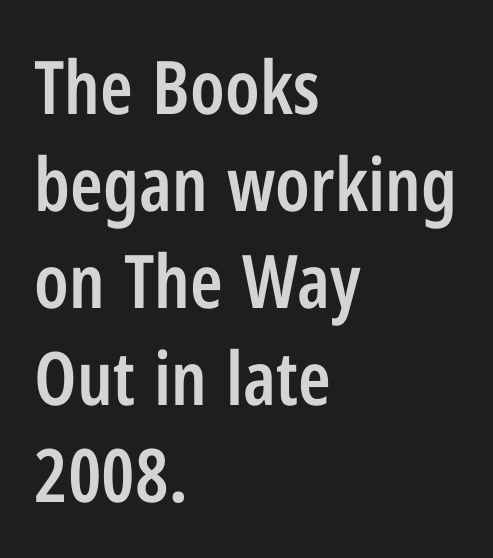
Q: Is the text bold? A: Semi-bold.
Q: Is the text italic (slanted)? A: No, it is upright.
Q: Is the typeface a serif or a sans-serif typeface? A: Sans-serif.
Q: Is the text underlined? A: No.
Q: How is the paragraph aligned? A: Left-aligned.
Q: Is the spacing between letters normal or unusually wide? A: Normal.
Q: Is the spacing between lines tight, normal or loose? A: Normal.
Q: Width (condensed, normal, or wide)? A: Condensed.
Q: Stroke contrast? A: Low.
Q: x-height? A: Medium.
Q: Monospaced? A: No.
